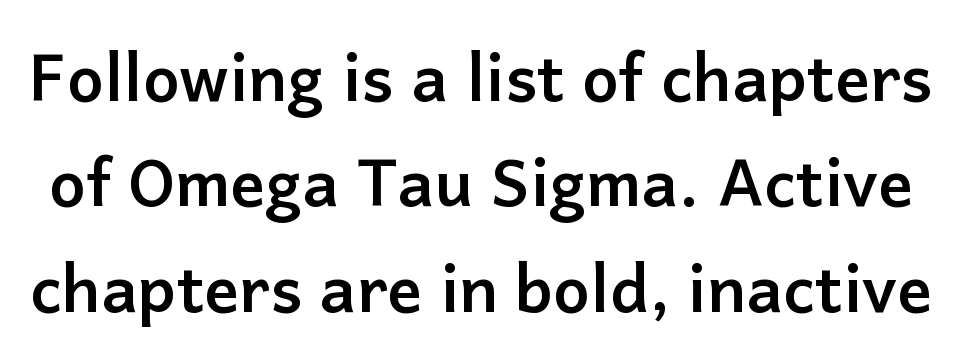
{"serif": "no", "italic": "no", "bold": "yes", "weight": "semibold", "width": "normal", "stroke_contrast": "low", "x_height": "medium", "monospaced": "no", "underline": "no", "line_spacing": "normal", "line_spacing_ratio": 1.62, "letter_spacing": "normal", "letter_spacing_em": 0.0, "glyph_px": 65}
